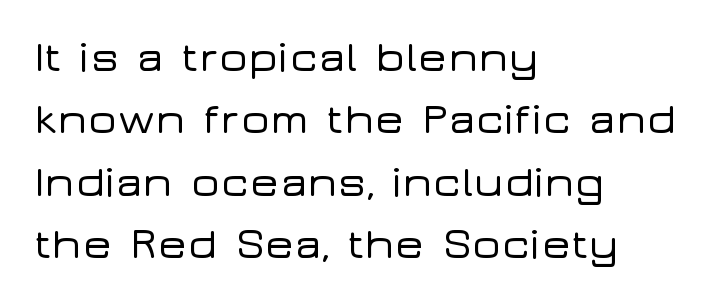
The image shows 44 px wide sans-serif type, upright; set left-aligned, normal line spacing (1.42x), normal letter spacing, not underlined; low stroke contrast and a medium x-height.
